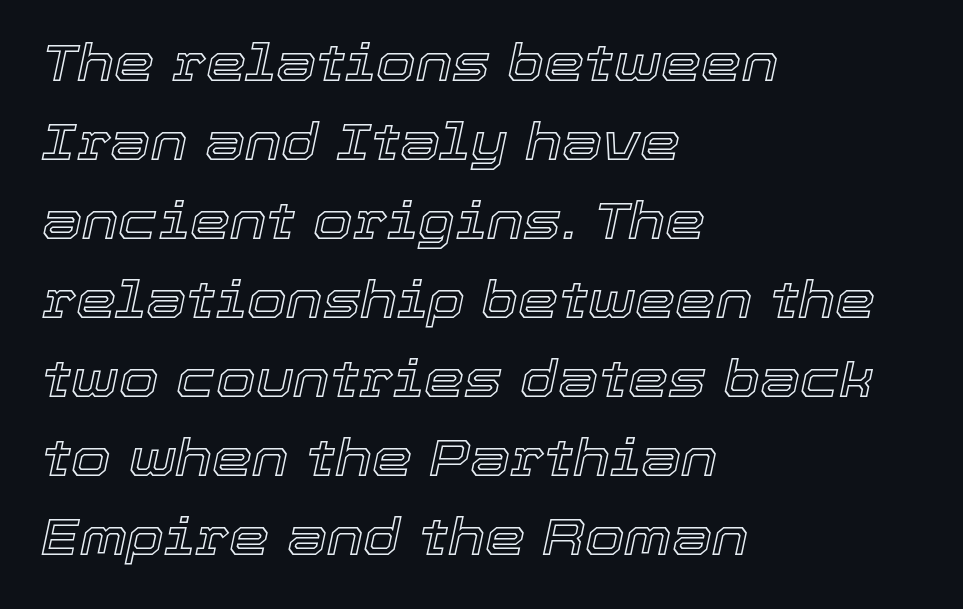
Italic: yes, the glyphs are oblique. This sample keeps an unexceptional amount of space between lines. Spacing between characters is what you'd get straight out of the box. Nobody drew a line under any word here. Note the varied advance widths — an 'i' is clearly narrower than an 'm'.
